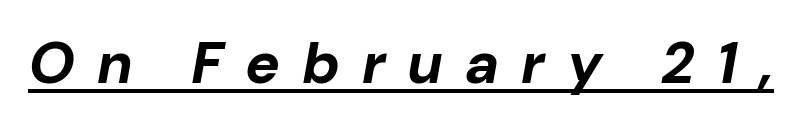
Q: Is the text bold? A: Yes.
Q: Is the text italic (slanted)? A: Yes, it leans right by about 10 degrees.
Q: Is the text underlined? A: Yes.
Q: Is the spacing between letters normal or unusually wide? A: Unusually wide.
Q: Width (condensed, normal, or wide)? A: Normal.
Q: Stroke contrast? A: Low.
Q: x-height? A: Medium.
Q: Monospaced? A: No.
